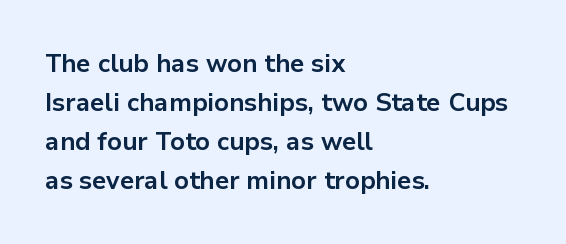
Successive baselines arrive at the customary interval. Nope, not italic — everything's standing straight. Stroke thickness is high; the sample reads as a true bold. Line starts are locked; line ends wander. Clear beneath every line of the passage. The line texture is even and compact thanks to regular tracking.
